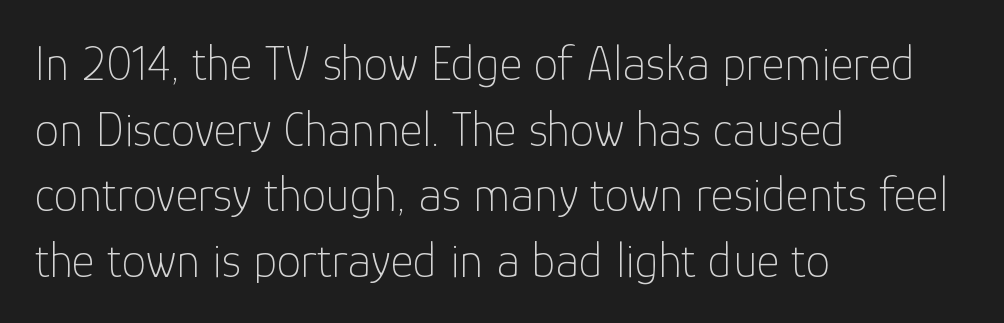
Type style note: lacks serifs. Character widths vary here, with narrow letters taking less room than wide ones. How are the letters spaced? Ordinarily, with no added tracking. Unlike italic type, these characters show no tilt at all. The rendering uses a moderate line-height, typical for paragraphs.
